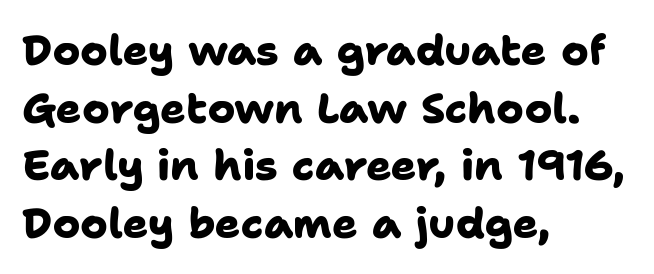
The image shows 42 px heavy sans-serif type; set left-aligned, normal line spacing (1.37x), normal letter spacing, not underlined; low stroke contrast and a medium x-height.
